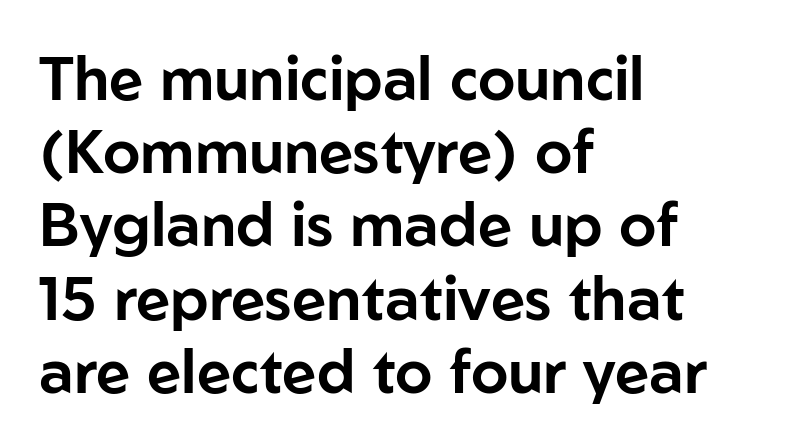
The image shows 60 px sans-serif type, upright; set left-aligned, line spacing 1.22x, normal letter spacing, not underlined; low stroke contrast and a medium x-height.
